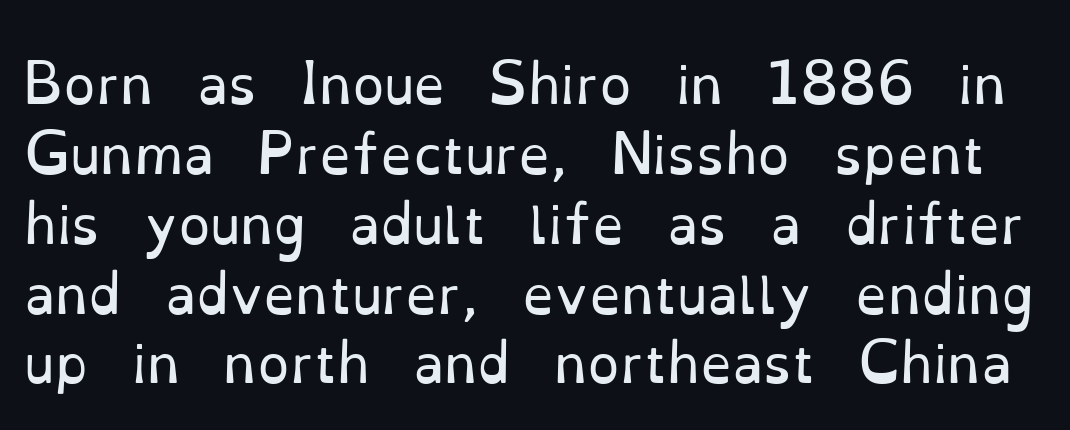
{"serif": "yes", "italic": "no", "bold": "no", "weight": "regular", "width": "normal", "stroke_contrast": "low", "x_height": "small", "monospaced": "no", "underline": "no", "line_spacing": "normal", "line_spacing_ratio": 1.37, "letter_spacing": "normal", "letter_spacing_em": 0.0, "glyph_px": 51}
